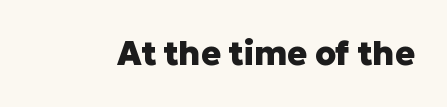
The image shows 33 px heavy sans-serif type, upright; set normal letter spacing, not underlined; low stroke contrast and a medium x-height.
